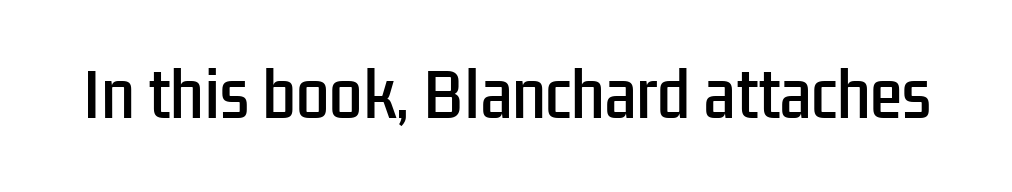
The image shows 59 px condensed sans-serif type, upright; set normal letter spacing, not underlined; low stroke contrast and a medium x-height.
